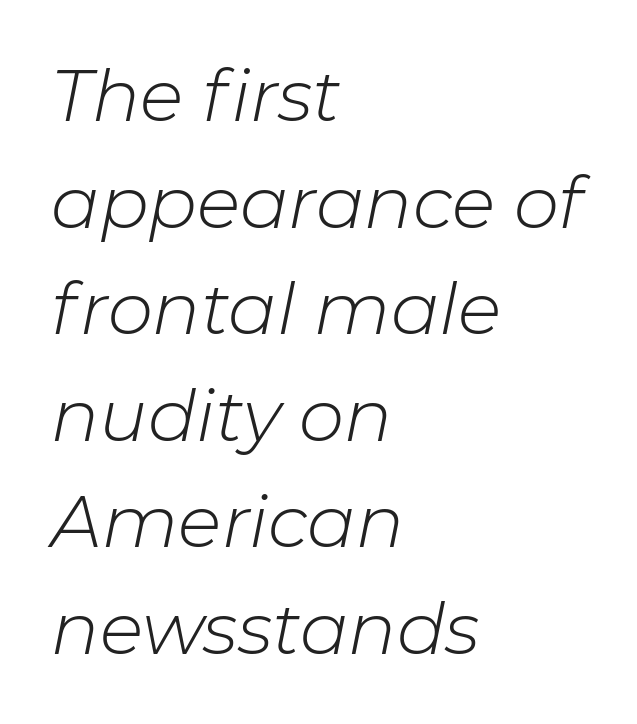
The image shows 72 px light type, italic (leaning right); set left-aligned, normal line spacing (1.48x), normal letter spacing, not underlined; low stroke contrast and a medium x-height.
